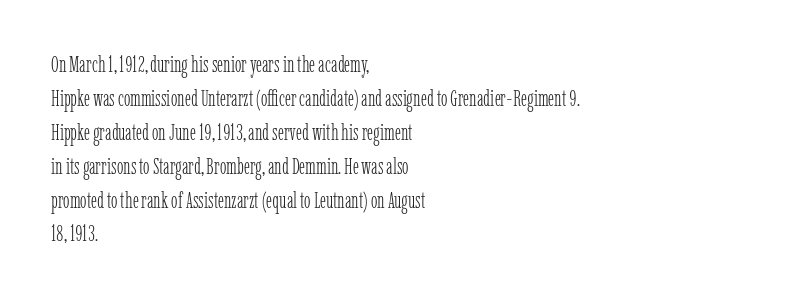
These lines stack with their left ends in a neat column. Any mark beneath the type? The region is blank. Short note: letters normally spaced. The type sits square on the baseline with zero lean.
